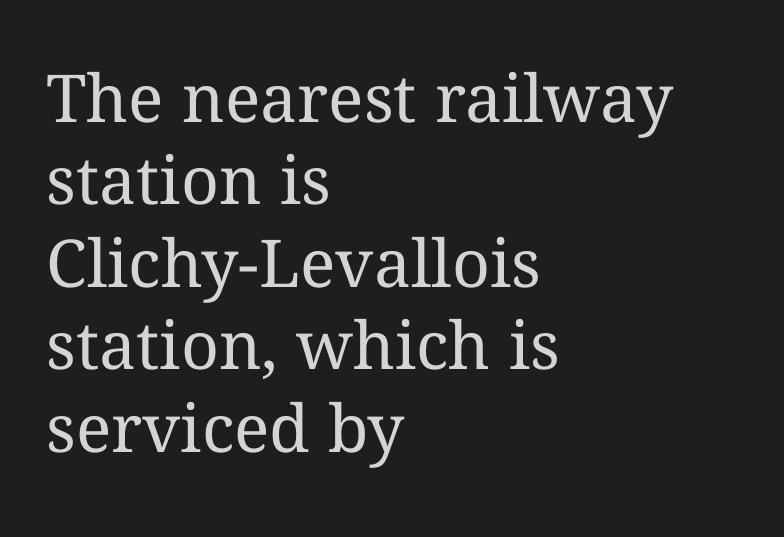
Q: Is the text bold? A: No.
Q: Is the text italic (slanted)? A: No, it is upright.
Q: Is the text underlined? A: No.
Q: How is the paragraph aligned? A: Left-aligned.
Q: Is the spacing between letters normal or unusually wide? A: Normal.
Q: Is the spacing between lines tight, normal or loose? A: Normal.
Q: Width (condensed, normal, or wide)? A: Normal.
Q: Stroke contrast? A: Medium.
Q: x-height? A: Medium.
Q: Monospaced? A: No.
